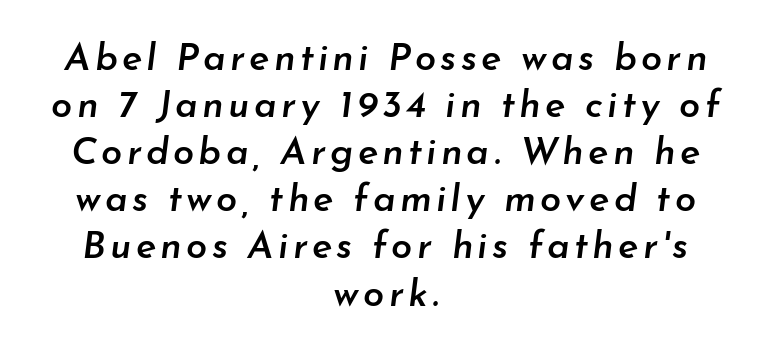
The letters are semibold — heavier than regular but short of a full bold. Tall strokes in this sample are angled rather than plumb. Only glyphs here, with clear space below each row. A typesetter would call this proportional, since set widths differ per character. Centered paragraph, ragged on both sides.
